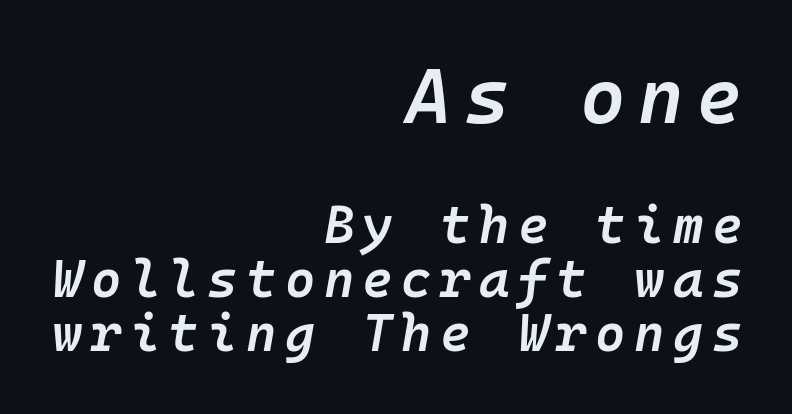
The passage shown is not underscored anywhere. The lines are packed closely together with very little leading. Larger block? The one above; the one below is distinctly smaller. Quick note: italic. The face used here is monospaced, like something from a code editor. These lines carry some extra weight — a demibold, not a full bold.
